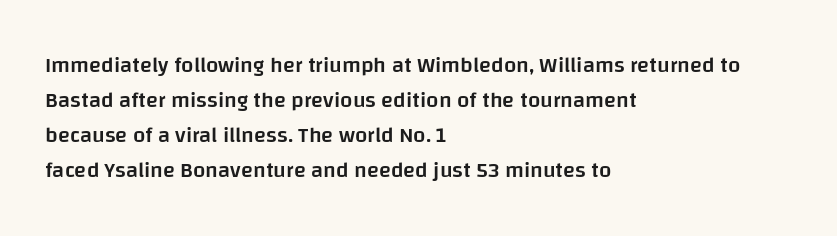
{"italic": "no", "bold": "semi", "underline": "no", "align": "left", "line_spacing": "normal", "line_spacing_ratio": 1.59, "letter_spacing": "normal", "letter_spacing_em": 0.0, "glyph_px": 22}
